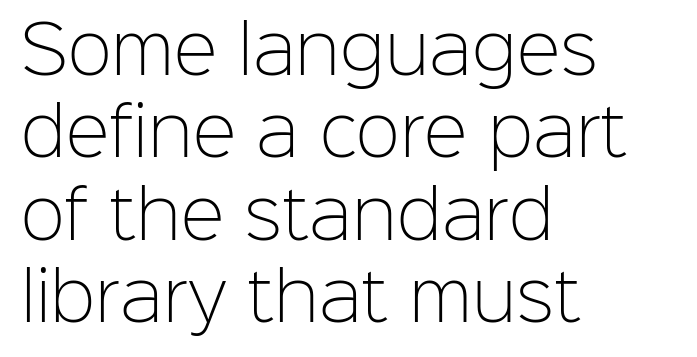
Q: Is the text bold? A: No.
Q: Is the text italic (slanted)? A: No, it is upright.
Q: Is the typeface a serif or a sans-serif typeface? A: Sans-serif.
Q: Is the text underlined? A: No.
Q: How is the paragraph aligned? A: Left-aligned.
Q: Is the spacing between letters normal or unusually wide? A: Normal.
Q: Is the spacing between lines tight, normal or loose? A: Normal.
Q: Width (condensed, normal, or wide)? A: Normal.
Q: Stroke contrast? A: Low.
Q: x-height? A: Medium.
Q: Monospaced? A: No.
